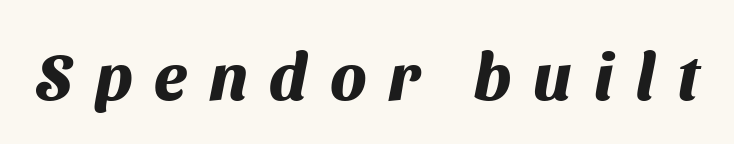
The space beneath each line is pristine and unruled. Its strokes are broad and dark, the hallmark of bold type. Character widths vary here, with narrow letters taking less room than wide ones. The characters display no serif detailing; their extremities are plain. The gaps between neighbouring characters are conspicuously large.
